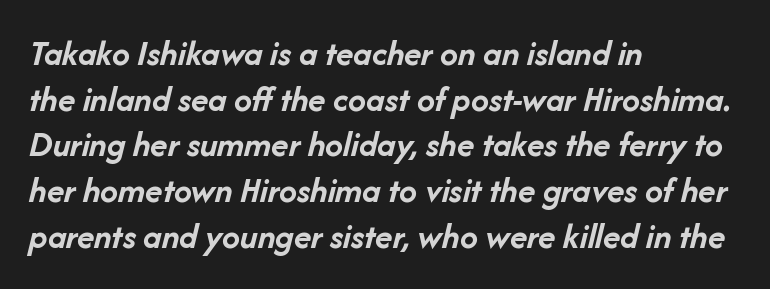
Nobody drew a line under any word here. The strokes are fattened all the way to bold. One-word summary of the alignment: left. Letter spacing: default. Think of a printed novel: that variable character pitch is what you see here.
